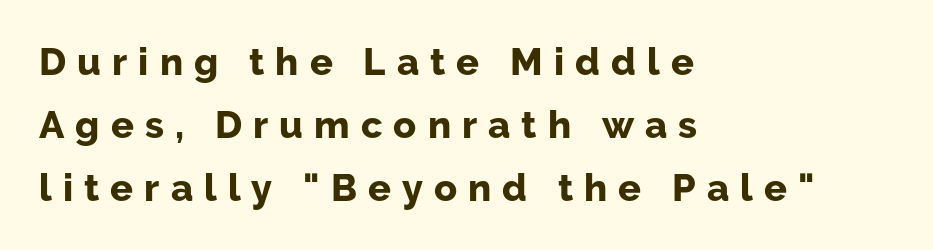
The image shows 38 px bold sans-serif type, upright; set left-aligned, normal line spacing (1.66x), unusually wide letter spacing (+0.29 em), not underlined; low stroke contrast and a medium x-height.
